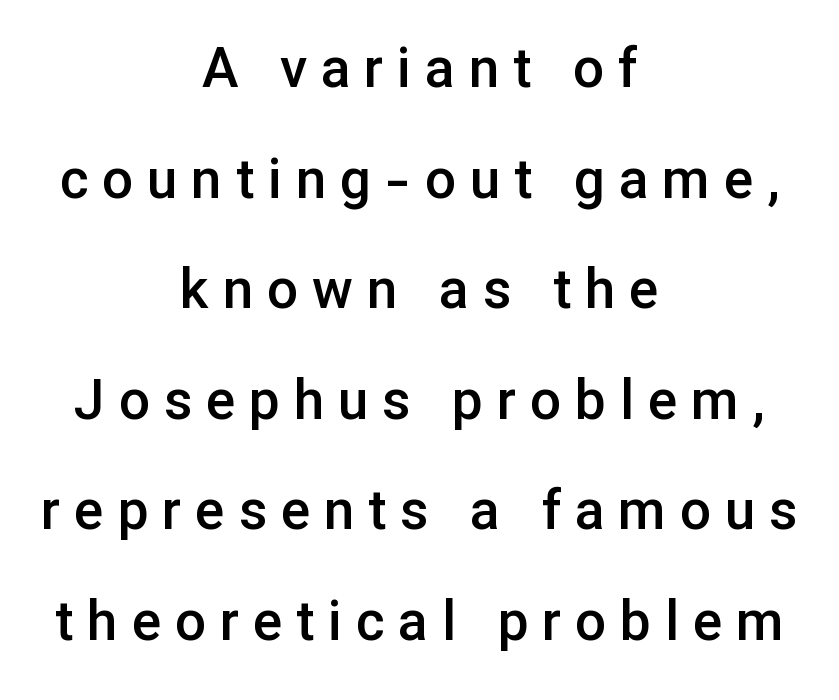
The image shows 55 px semibold sans-serif type, upright; set centered, loose line spacing (2.01x), unusually wide letter spacing (+0.25 em), not underlined; low stroke contrast and a medium x-height.
